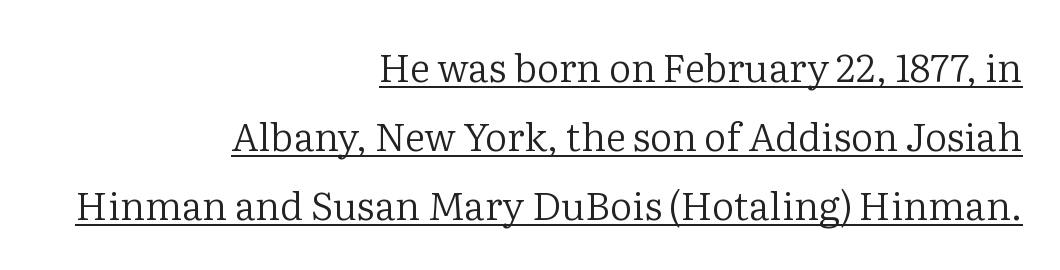
{"serif": "yes", "italic": "no", "bold": "no", "weight": "regular", "width": "normal", "stroke_contrast": "low", "x_height": "medium", "monospaced": "no", "underline": "yes", "align": "right", "line_spacing_ratio": 1.77, "letter_spacing": "normal", "letter_spacing_em": 0.0, "glyph_px": 39}
